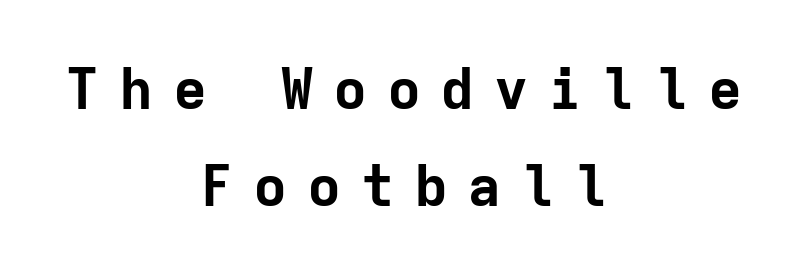
The image shows 57 px bold sans-serif type, upright, monospaced; set centered, line spacing 1.71x, unusually wide letter spacing (+0.34 em), not underlined; low stroke contrast and a medium x-height.
